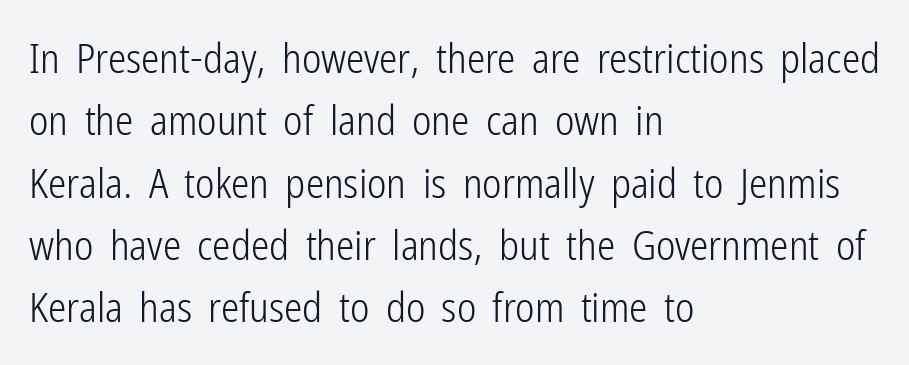
The image shows 41 px light, condensed sans-serif type, upright; set left-aligned, normal line spacing (1.52x), normal letter spacing, not underlined; low stroke contrast and a medium x-height.
